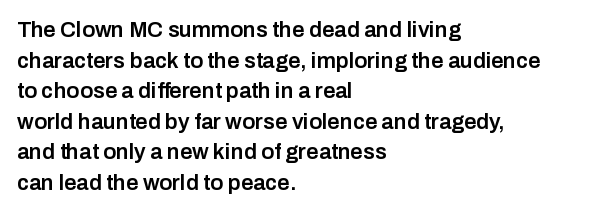
The image shows 22 px text type, upright; set left-aligned, normal line spacing (1.39x), normal letter spacing, not underlined.
